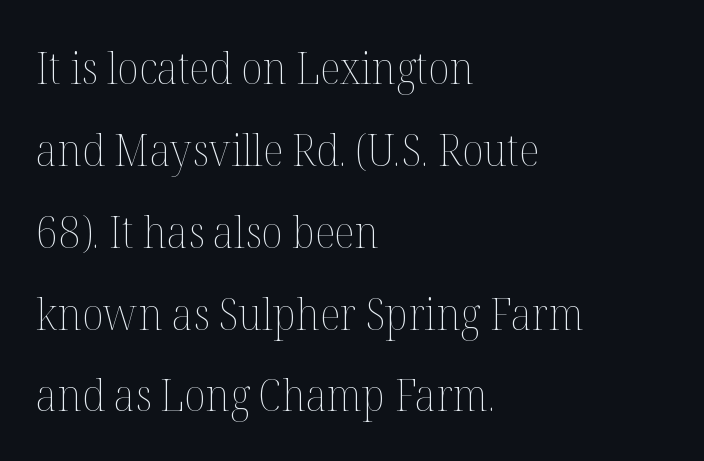
{"italic": "no", "bold": "no", "weight": "thin", "width": "normal", "stroke_contrast": "medium", "x_height": "medium", "monospaced": "no", "underline": "no", "align": "left", "line_spacing_ratio": 1.86, "letter_spacing": "normal", "letter_spacing_em": 0.0, "glyph_px": 44}
